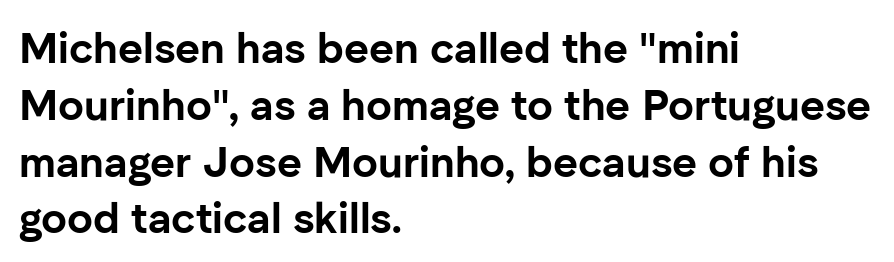
The image shows 43 px bold sans-serif type, upright; set left-aligned, normal line spacing (1.32x), normal letter spacing, not underlined; low stroke contrast and a medium x-height.
